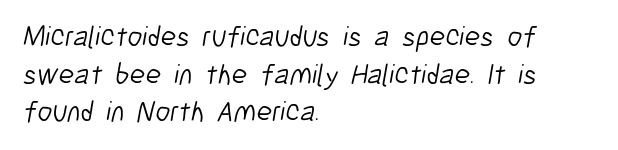
The image shows 29 px light, condensed sans-serif type; set left-aligned, normal line spacing (1.3x), normal letter spacing, not underlined; low stroke contrast and a medium x-height.
